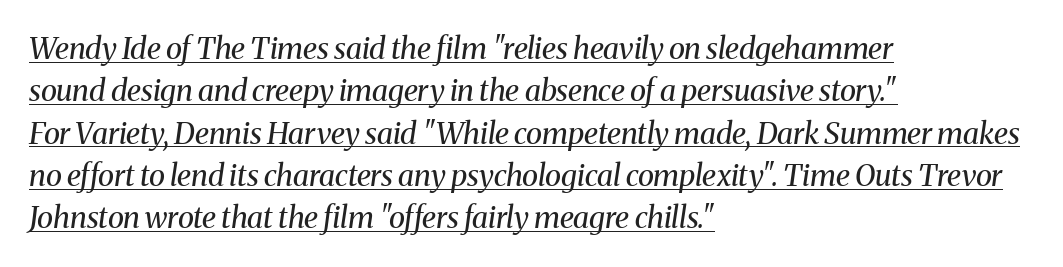
Q: Is the text bold? A: No.
Q: Is the text italic (slanted)? A: Yes, it leans right by about 8 degrees.
Q: Is the typeface a serif or a sans-serif typeface? A: Serif.
Q: Is the text underlined? A: Yes.
Q: How is the paragraph aligned? A: Left-aligned.
Q: Is the spacing between letters normal or unusually wide? A: Normal.
Q: Is the spacing between lines tight, normal or loose? A: Normal.
Q: Width (condensed, normal, or wide)? A: Normal.
Q: Stroke contrast? A: Medium.
Q: x-height? A: Medium.
Q: Monospaced? A: No.
